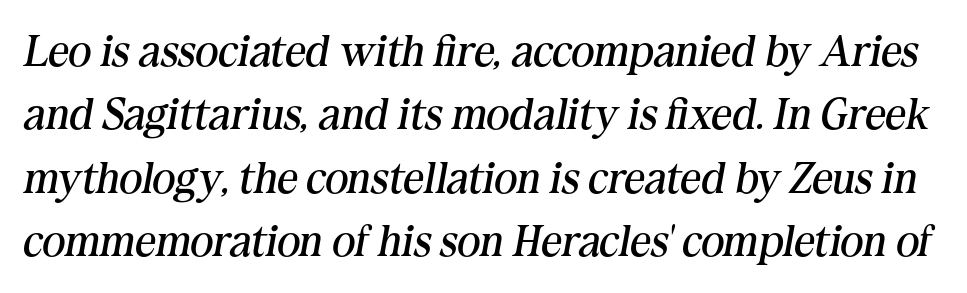
Q: Is the text bold? A: No.
Q: Is the text italic (slanted)? A: Yes, it leans right by about 10 degrees.
Q: Is the typeface a serif or a sans-serif typeface? A: Serif.
Q: Is the text underlined? A: No.
Q: Is the spacing between letters normal or unusually wide? A: Normal.
Q: Is the spacing between lines tight, normal or loose? A: Normal.
Q: Width (condensed, normal, or wide)? A: Normal.
Q: Stroke contrast? A: Medium.
Q: x-height? A: Medium.
Q: Monospaced? A: No.
